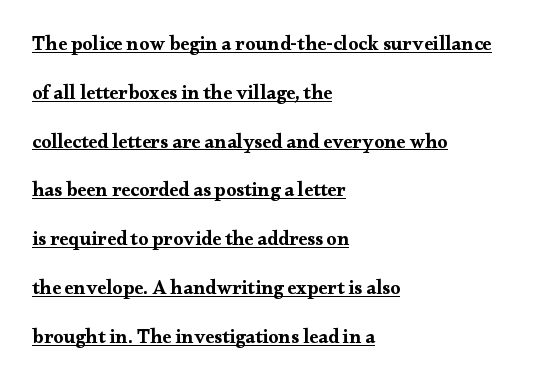
Q: Is the text bold? A: Yes.
Q: Is the text italic (slanted)? A: No, it is upright.
Q: Is the text underlined? A: Yes.
Q: How is the paragraph aligned? A: Left-aligned.
Q: Is the spacing between letters normal or unusually wide? A: Normal.
Q: Is the spacing between lines tight, normal or loose? A: Loose.
